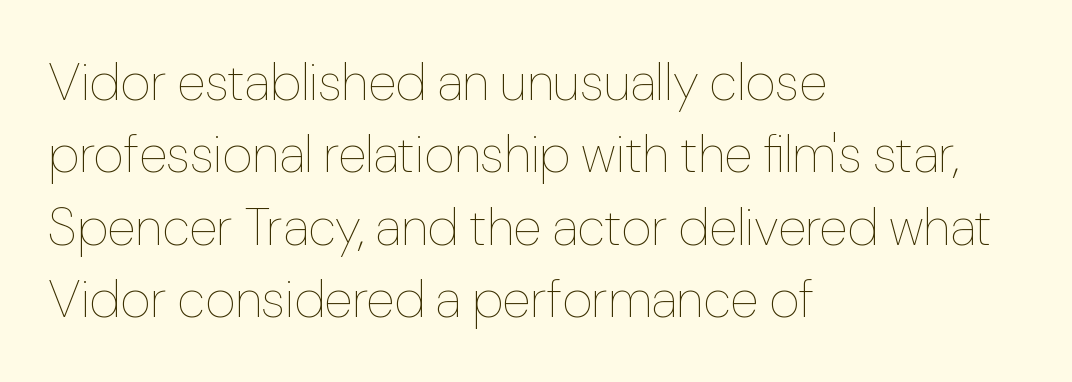
The image shows 52 px thin type, upright; set left-aligned, normal line spacing (1.39x), normal letter spacing, not underlined; low stroke contrast and a medium x-height.
